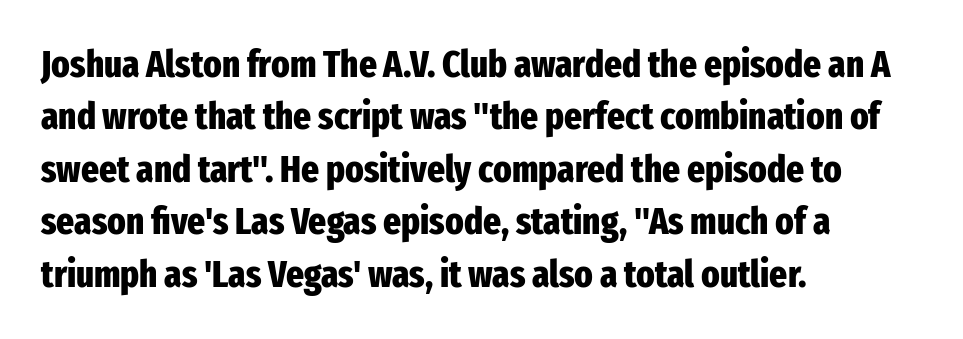
Q: Is the text bold? A: Yes.
Q: Is the text italic (slanted)? A: No, it is upright.
Q: Is the typeface a serif or a sans-serif typeface? A: Sans-serif.
Q: Is the text underlined? A: No.
Q: How is the paragraph aligned? A: Left-aligned.
Q: Is the spacing between letters normal or unusually wide? A: Normal.
Q: Is the spacing between lines tight, normal or loose? A: Normal.
Q: Width (condensed, normal, or wide)? A: Condensed.
Q: Stroke contrast? A: Low.
Q: x-height? A: Medium.
Q: Monospaced? A: No.
